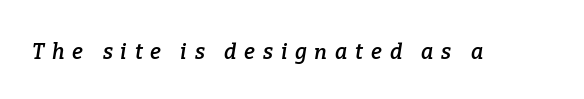
Semibold letterforms, between regular and bold. A typesetter would call this heavily tracked-out type. The typography opts for an oblique posture over an upright one. Words float on clear page, feet unadorned.
